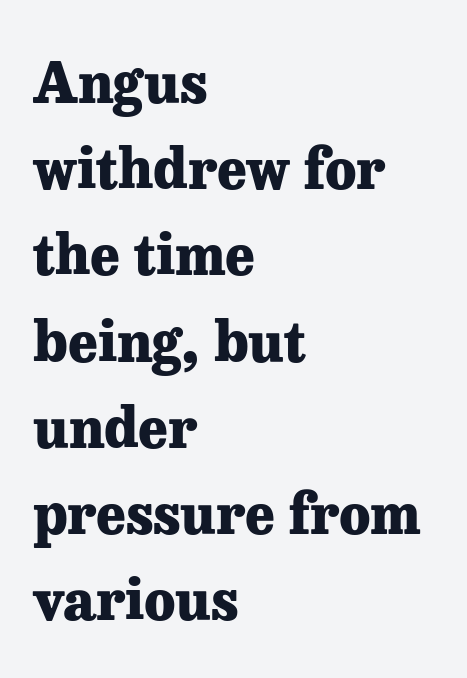
The image shows 56 px heavy serif type, upright; set left-aligned, normal line spacing (1.54x), normal letter spacing, not underlined; low stroke contrast and a medium x-height.
